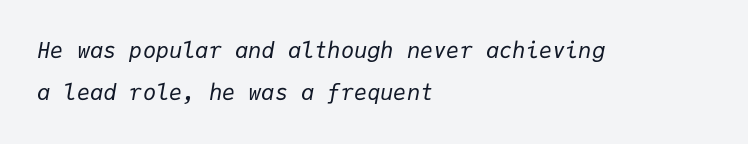
{"italic": "yes", "lean": "right", "slant_degrees": 9, "bold": "no", "underline": "no", "align": "left", "line_spacing": "loose", "line_spacing_ratio": 1.91, "letter_spacing": "normal", "letter_spacing_em": 0.0, "glyph_px": 22}
